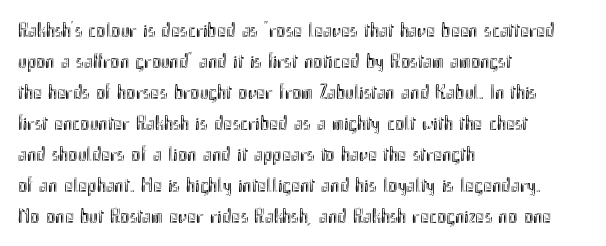
Does the copy run flush right? No — it runs flush left. The specimen reads as upright at a glance. Between one letter and the next there's only the usual sliver of space. The designer left line spacing at the default.
